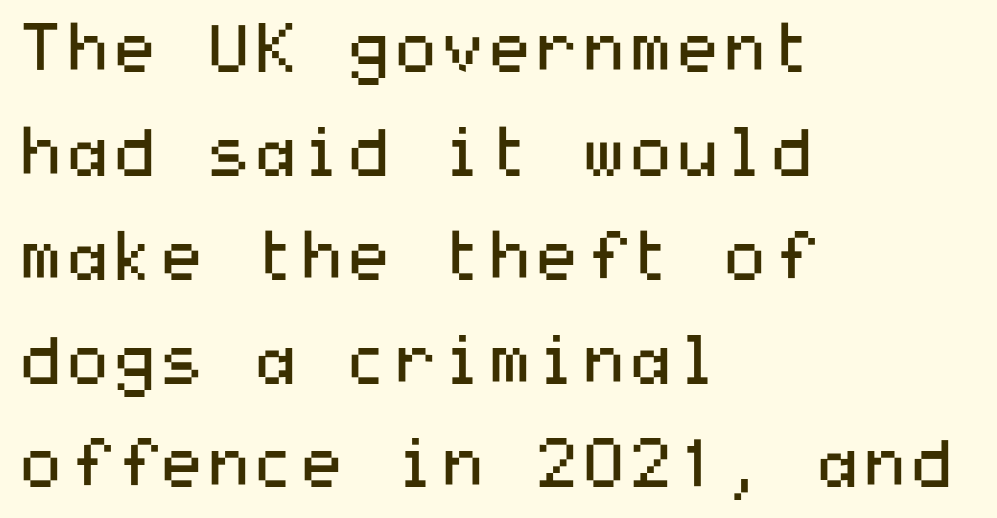
{"serif": "no", "italic": "no", "bold": "no", "weight": "regular", "width": "wide", "stroke_contrast": "medium", "x_height": "medium", "underline": "no", "align": "left", "line_spacing": "normal", "line_spacing_ratio": 1.55, "letter_spacing": "normal", "letter_spacing_em": 0.0, "glyph_px": 67}
